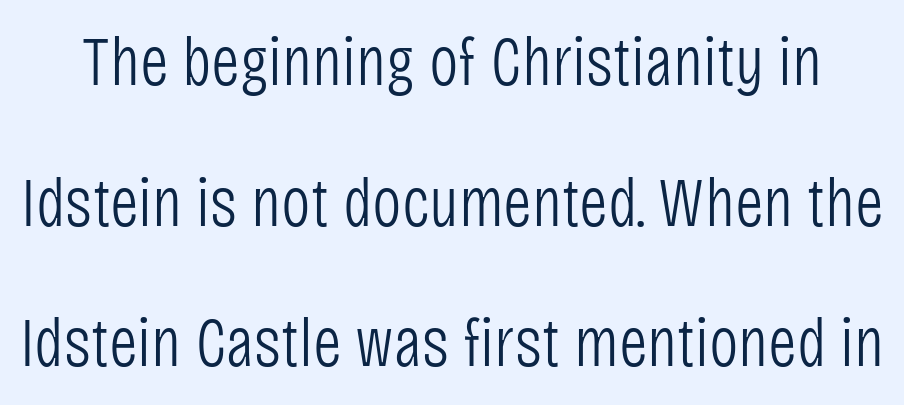
{"serif": "no", "italic": "no", "bold": "no", "weight": "light", "width": "condensed", "stroke_contrast": "low", "x_height": "large", "monospaced": "no", "underline": "no", "line_spacing": "loose", "line_spacing_ratio": 2.01, "letter_spacing": "normal", "letter_spacing_em": 0.0, "glyph_px": 70}
